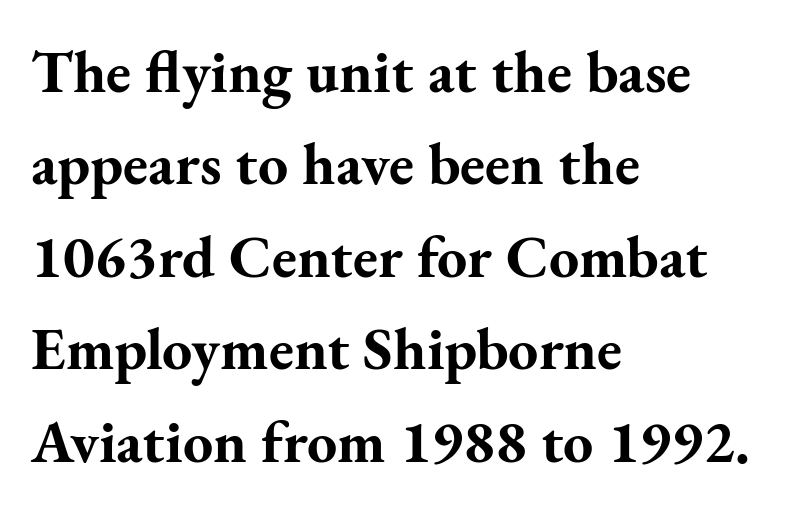
The image shows 60 px bold serif type, upright; set left-aligned, normal line spacing (1.54x), normal letter spacing, not underlined; medium stroke contrast and a small x-height.
